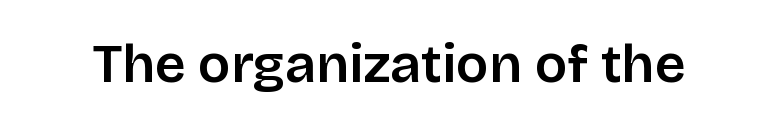
Q: Is the text italic (slanted)? A: No, it is upright.
Q: Is the typeface a serif or a sans-serif typeface? A: Sans-serif.
Q: Is the text underlined? A: No.
Q: Is the spacing between letters normal or unusually wide? A: Normal.
Q: Width (condensed, normal, or wide)? A: Normal.
Q: Stroke contrast? A: Low.
Q: x-height? A: Large.
Q: Monospaced? A: No.
